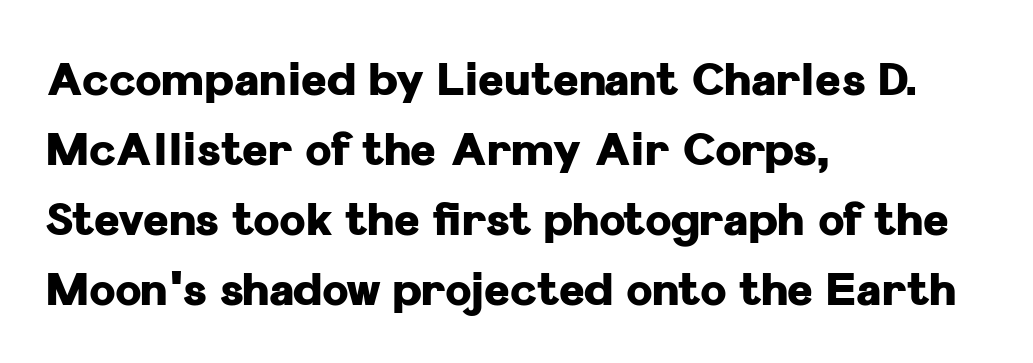
Q: Is the text bold? A: Yes.
Q: Is the text italic (slanted)? A: No, it is upright.
Q: Is the typeface a serif or a sans-serif typeface? A: Sans-serif.
Q: Is the text underlined? A: No.
Q: How is the paragraph aligned? A: Left-aligned.
Q: Is the spacing between letters normal or unusually wide? A: Normal.
Q: Is the spacing between lines tight, normal or loose? A: Normal.
Q: Width (condensed, normal, or wide)? A: Normal.
Q: Stroke contrast? A: Low.
Q: x-height? A: Medium.
Q: Monospaced? A: No.
